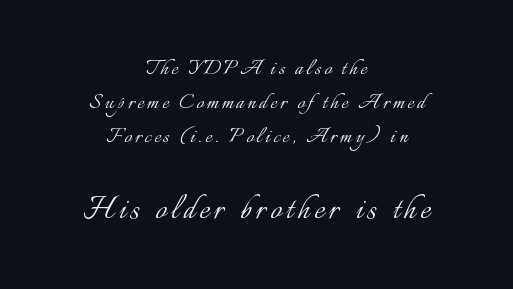
Does the leading feel generous? No, just average. Just letters on the line, the space beneath them empty. Think of a printed novel: that variable character pitch is what you see here. Leftover space on each line is divided equally before and after the words.
